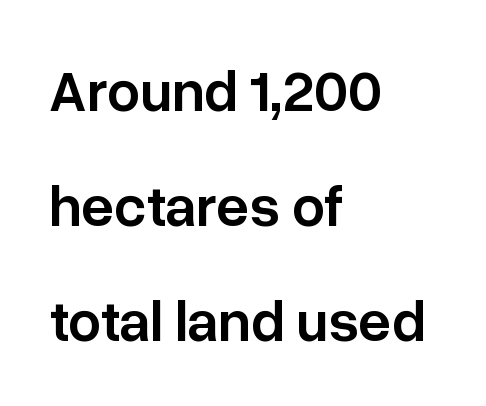
Spacing verdict: proportional, widths tailored to each character. This sample uses a sans-serif face. Between one letter and the next there's only the usual sliver of space. Underline: absent. The lines are spread far apart with generous leading. Italic? Not at all — the glyphs are vertical.
